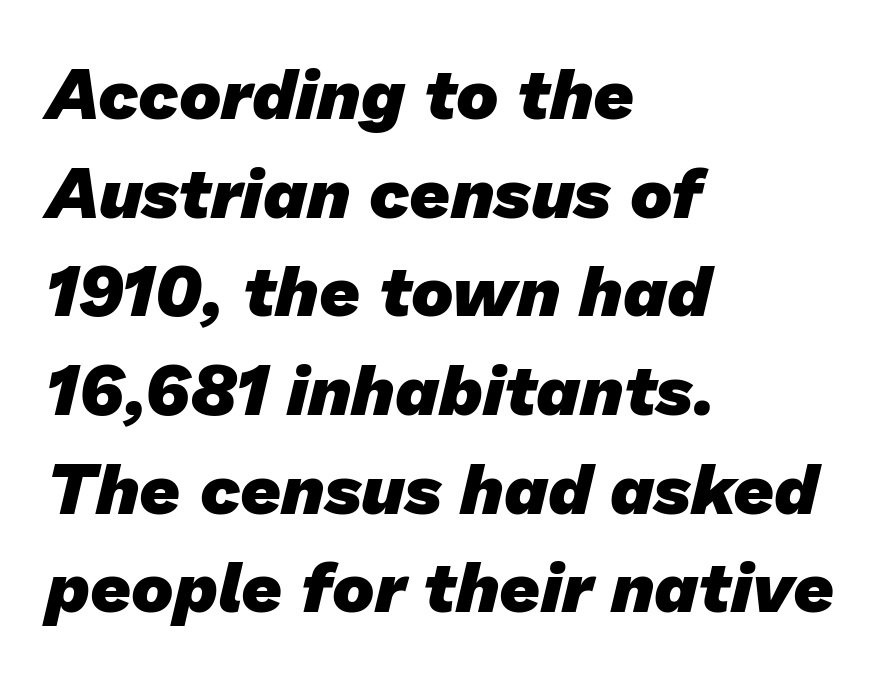
A classic flush-left, rag-right setting is used for this passage. Thick stems and heavy bowls — unmistakably bold. The designer left line spacing at the default. The baseline area is clear. The type is set solid horizontally, with unmodified tracking. The face used here is proportionally spaced, like ordinary book or web type.
